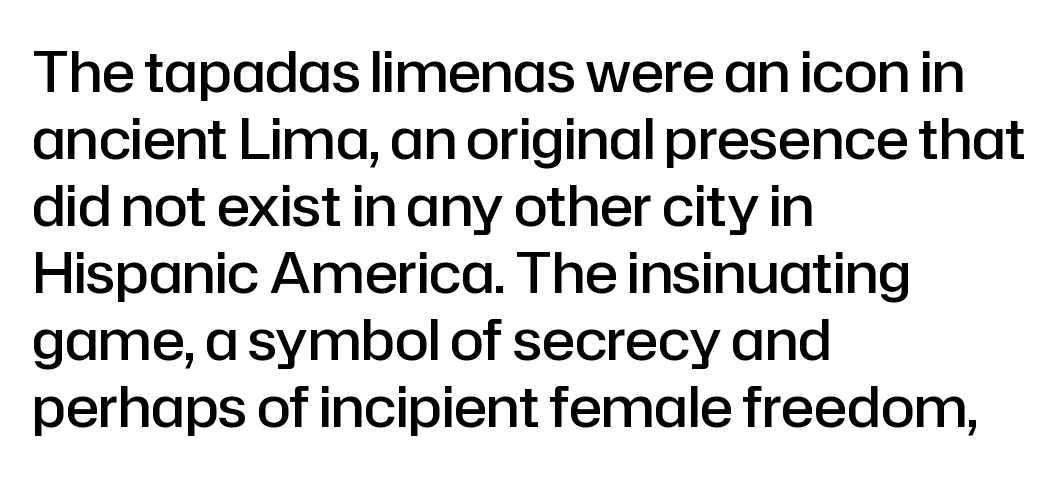
Q: Is the text bold? A: Semi-bold.
Q: Is the text italic (slanted)? A: No, it is upright.
Q: Is the typeface a serif or a sans-serif typeface? A: Sans-serif.
Q: Is the text underlined? A: No.
Q: How is the paragraph aligned? A: Left-aligned.
Q: Is the spacing between letters normal or unusually wide? A: Normal.
Q: Width (condensed, normal, or wide)? A: Normal.
Q: Stroke contrast? A: Low.
Q: x-height? A: Medium.
Q: Monospaced? A: No.
